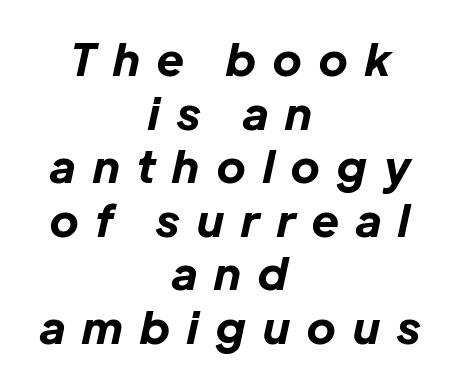
Each word looks stretched out because of the extra space between its letters. Check the space under the baseline: it is left empty. The sample has been set heavy, in full bold. Short and long lines alike share a common midpoint.
